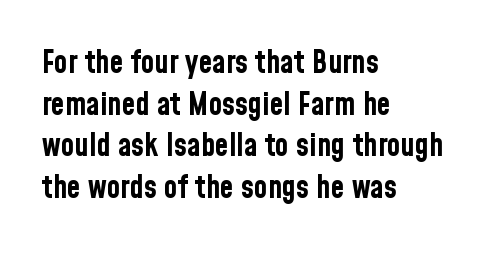
{"serif": "no", "italic": "no", "bold": "yes", "weight": "bold", "width": "condensed", "stroke_contrast": "low", "x_height": "medium", "monospaced": "no", "underline": "no", "align": "left", "line_spacing": "normal", "line_spacing_ratio": 1.34, "letter_spacing": "normal", "letter_spacing_em": 0.0, "glyph_px": 31}
